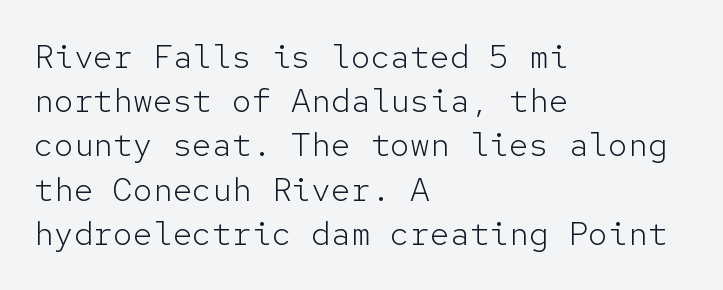
Normally led — the rows are evenly, conventionally spaced. Monospaced: the letters line up in strict vertical columns. Typeset ragged right — the left edge is the straight one. Glyph-to-glyph distance matches everyday printed text.
